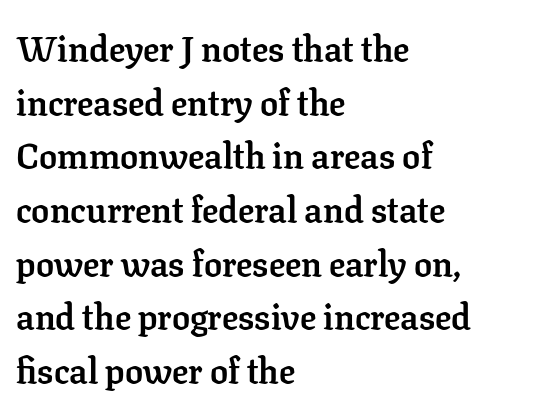
Q: Is the text bold? A: Yes.
Q: Is the text italic (slanted)? A: No, it is upright.
Q: Is the typeface a serif or a sans-serif typeface? A: Serif.
Q: Is the text underlined? A: No.
Q: How is the paragraph aligned? A: Left-aligned.
Q: Is the spacing between letters normal or unusually wide? A: Normal.
Q: Is the spacing between lines tight, normal or loose? A: Normal.
Q: Width (condensed, normal, or wide)? A: Normal.
Q: Stroke contrast? A: Low.
Q: x-height? A: Medium.
Q: Monospaced? A: No.
